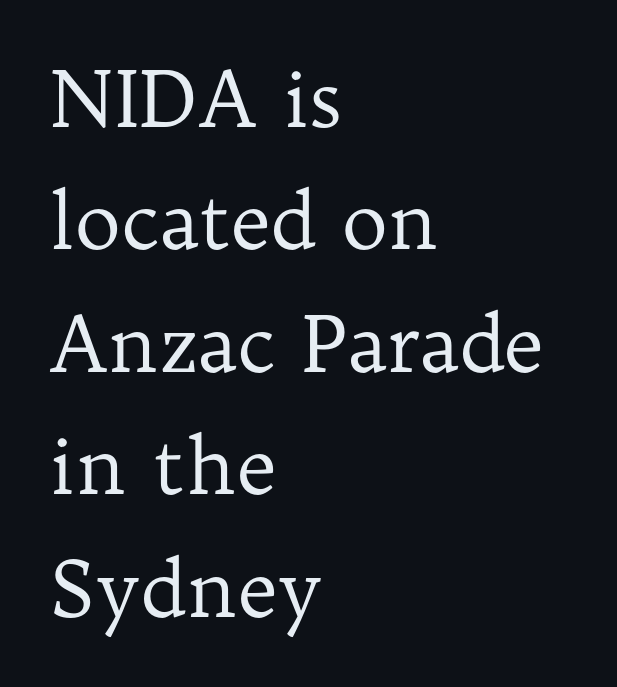
A clean baseline with only descenders dipping below it. Short and long lines alike share a common starting point at left. Does the type have serifs? Yes, each stem ends in a small foot. Students, note that the glyphs here touch the page at normal intervals. Counters stay open thanks to moderate or lighter strokes.
